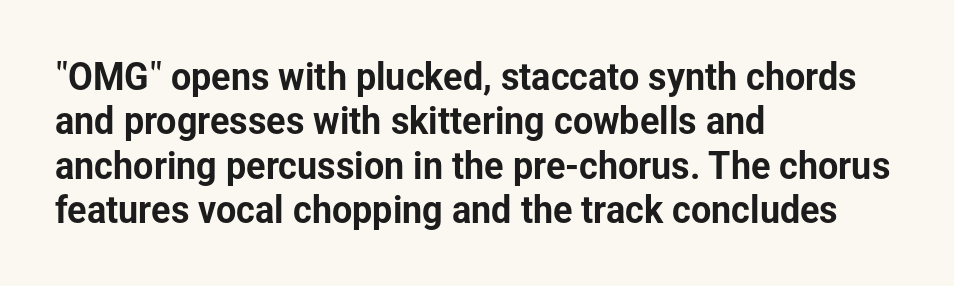
The rendering uses natural spacing where letterforms have individual widths. A typesetter would mark this as roman, not italic. Plain, unruled lines of type. These lines are set flush left with a ragged right edge. Classification — sans serif.
